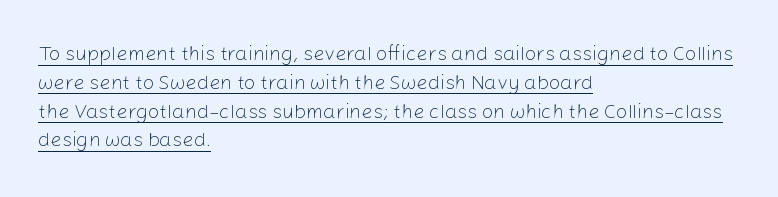
The image shows 20 px text type, upright; set left-aligned, normal line spacing (1.44x), normal letter spacing, underlined.
